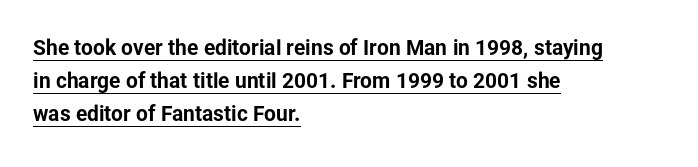
The rendering uses the underline text-decoration. Students, observe: this is what conventionally led text looks like. These lines carry a lot of weight — the face is fully bold. Caption: multi-line text, flush left, ragged right. Observe the ordinary spacing: letters are neighbours, not strangers.
